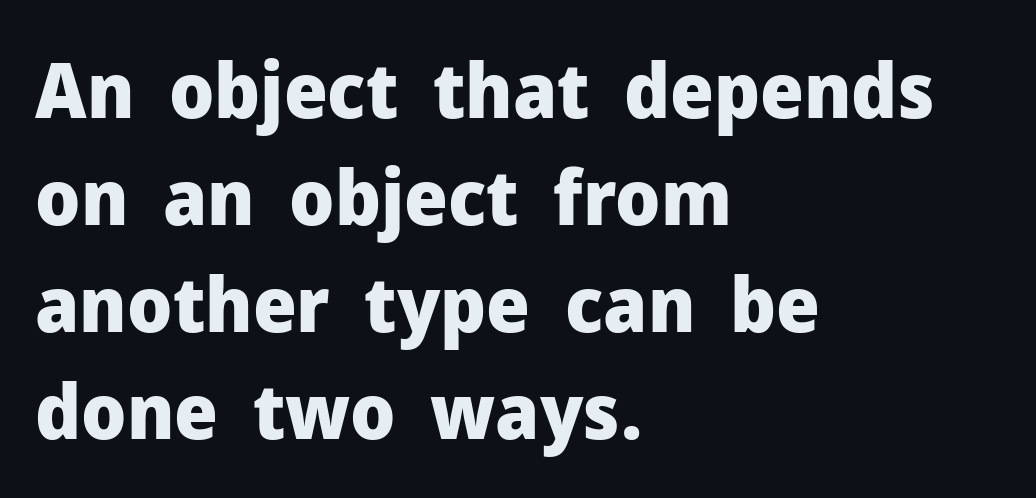
The image shows 77 px heavy sans-serif type, upright; set left-aligned, normal line spacing (1.39x), normal letter spacing, not underlined; low stroke contrast and a medium x-height.
